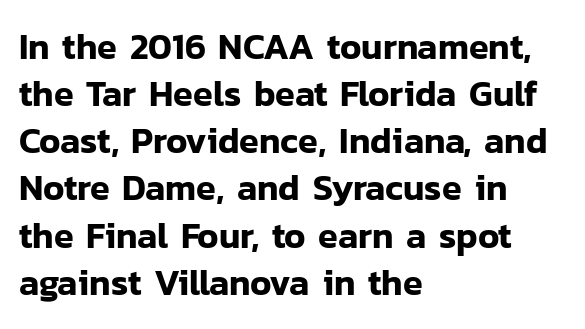
Summary of vertical rhythm: regular, with standard interline spacing. Between one letter and the next there's only the usual sliver of space. Type style note: lacks serifs. Is this a fixed-width face? No — the glyphs have proportional, varying widths. Descenders are the only things crossing below the line.
